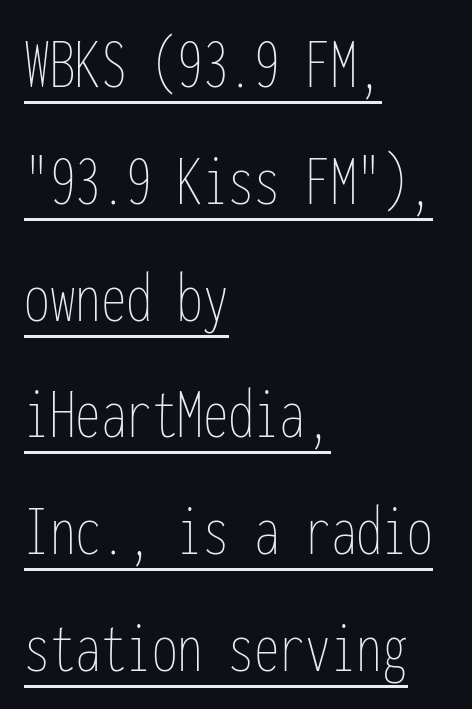
Q: Is the text bold? A: No.
Q: Is the text italic (slanted)? A: No, it is upright.
Q: Is the text underlined? A: Yes.
Q: How is the paragraph aligned? A: Left-aligned.
Q: Is the spacing between letters normal or unusually wide? A: Normal.
Q: Is the spacing between lines tight, normal or loose? A: Normal.
Q: Width (condensed, normal, or wide)? A: Condensed.
Q: Stroke contrast? A: Low.
Q: x-height? A: Medium.
Q: Monospaced? A: Yes.
